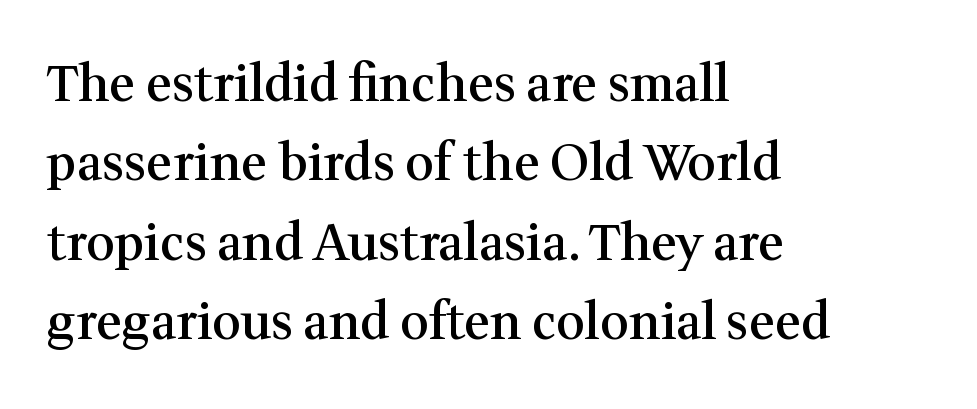
The image shows 50 px semibold serif type, upright; set left-aligned, normal line spacing (1.59x), normal letter spacing, not underlined; medium stroke contrast and a medium x-height.
